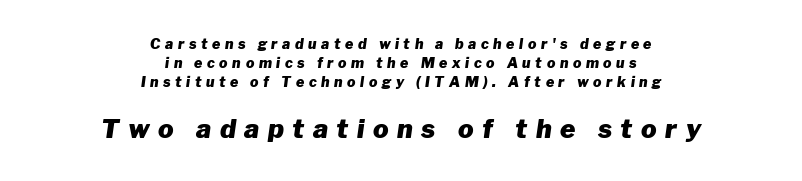
Q: Is the text bold? A: Yes.
Q: Is the text italic (slanted)? A: Yes, it leans right by about 8 degrees.
Q: Is the text underlined? A: No.
Q: How is the paragraph aligned? A: Centered.
Q: Is the spacing between letters normal or unusually wide? A: Unusually wide.
Q: Is the spacing between lines tight, normal or loose? A: Normal.
Q: Which block of text is set in a larger size, the first (top) or the second (bottom)? A: The second (bottom) one.
